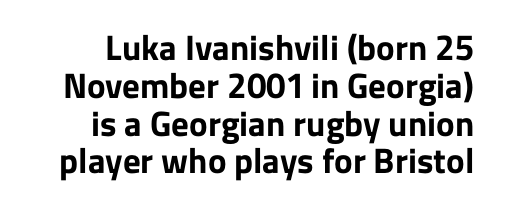
Q: Is the text bold? A: Yes.
Q: Is the text italic (slanted)? A: No, it is upright.
Q: Is the typeface a serif or a sans-serif typeface? A: Sans-serif.
Q: Is the text underlined? A: No.
Q: Is the spacing between letters normal or unusually wide? A: Normal.
Q: Is the spacing between lines tight, normal or loose? A: Tight.
Q: Width (condensed, normal, or wide)? A: Normal.
Q: Stroke contrast? A: Low.
Q: x-height? A: Medium.
Q: Monospaced? A: No.
